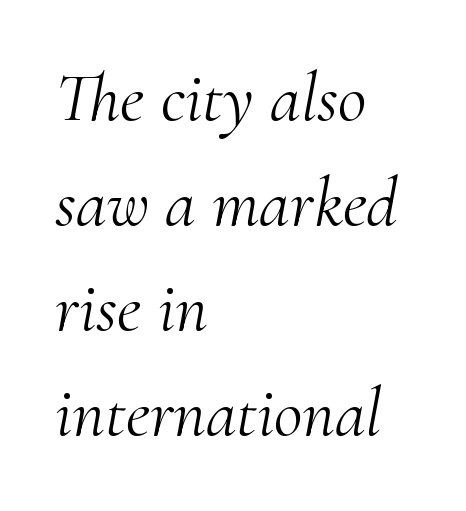
Q: Is the text bold? A: No.
Q: Is the text italic (slanted)? A: Yes, it leans right by about 10 degrees.
Q: Is the typeface a serif or a sans-serif typeface? A: Serif.
Q: Is the text underlined? A: No.
Q: How is the paragraph aligned? A: Left-aligned.
Q: Is the spacing between letters normal or unusually wide? A: Normal.
Q: Is the spacing between lines tight, normal or loose? A: Normal.
Q: Width (condensed, normal, or wide)? A: Normal.
Q: Stroke contrast? A: Medium.
Q: x-height? A: Small.
Q: Monospaced? A: No.
